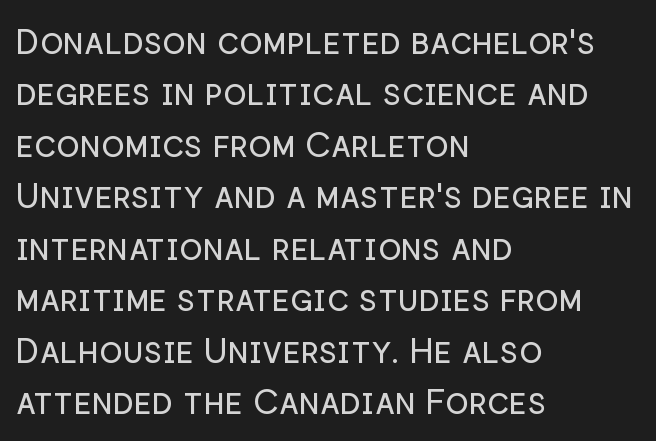
Type without underlining. Ink coverage per letter is moderate at most. Ascenders rise straight up at ninety degrees. Caption: multi-line text, flush left, ragged right. Nobody touched the tracking dial on this one. No feet cap the strokes, marking this as sans-serif type.
